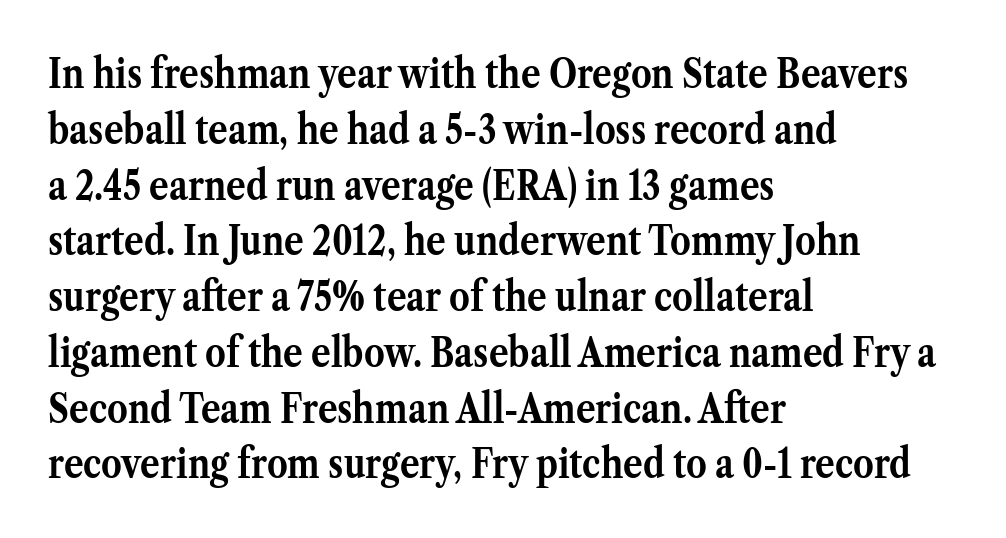
Q: Is the text bold? A: Yes.
Q: Is the text italic (slanted)? A: No, it is upright.
Q: Is the typeface a serif or a sans-serif typeface? A: Serif.
Q: Is the text underlined? A: No.
Q: How is the paragraph aligned? A: Left-aligned.
Q: Is the spacing between letters normal or unusually wide? A: Normal.
Q: Is the spacing between lines tight, normal or loose? A: Normal.
Q: Width (condensed, normal, or wide)? A: Normal.
Q: Stroke contrast? A: Medium.
Q: x-height? A: Medium.
Q: Monospaced? A: No.
